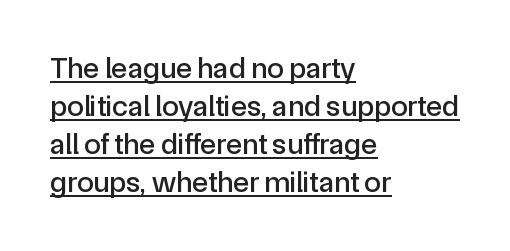
{"serif": "no", "italic": "no", "width": "normal", "x_height": "medium", "monospaced": "no", "underline": "yes", "align": "left", "line_spacing": "normal", "line_spacing_ratio": 1.27, "letter_spacing": "normal", "letter_spacing_em": 0.0, "glyph_px": 30}
